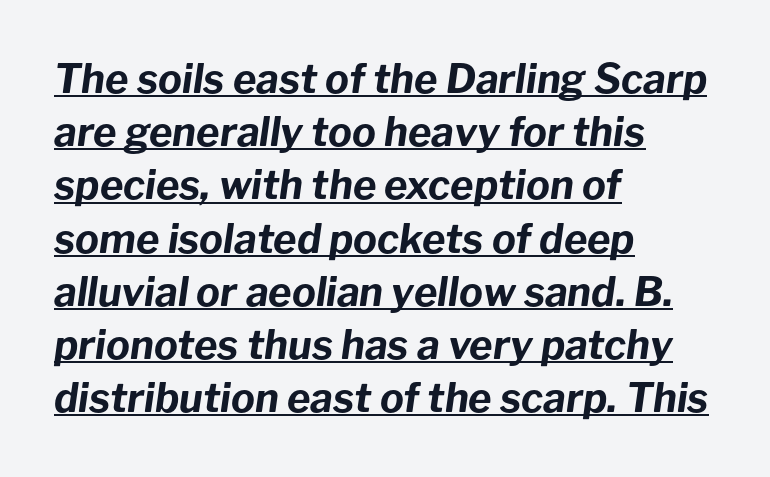
The rendering applies a slant to the glyphs. This sample is left-justified, so line endings fall wherever the words run out. These words are printed bold, with thick strokes throughout. Compared with typical paragraphs, the rows here are spaced about the same. What stands out about the letter spacing? Nothing — it is the standard amount. These lines are rendered in a variable-pitch font.
